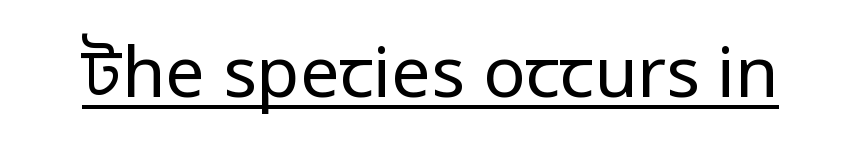
Q: Is the text bold? A: No.
Q: Is the text italic (slanted)? A: No, it is upright.
Q: Is the typeface a serif or a sans-serif typeface? A: Sans-serif.
Q: Is the text underlined? A: Yes.
Q: Is the spacing between letters normal or unusually wide? A: Normal.
Q: Width (condensed, normal, or wide)? A: Normal.
Q: Stroke contrast? A: Low.
Q: x-height? A: Medium.
Q: Monospaced? A: No.
